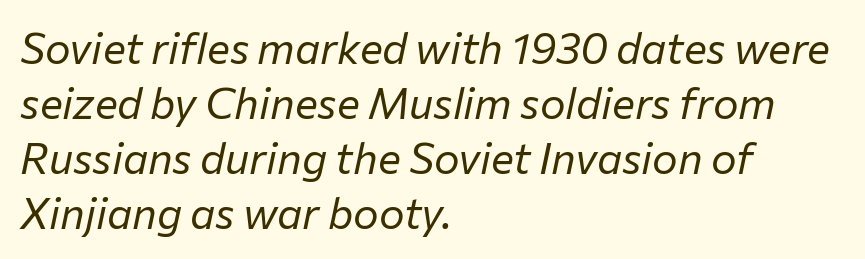
{"italic": "yes", "lean": "right", "slant_degrees": 12, "bold": "no", "weight": "regular", "width": "normal", "stroke_contrast": "low", "x_height": "medium", "monospaced": "no", "underline": "no", "align": "left", "line_spacing": "normal", "line_spacing_ratio": 1.28, "letter_spacing": "normal", "letter_spacing_em": 0.0, "glyph_px": 43}
